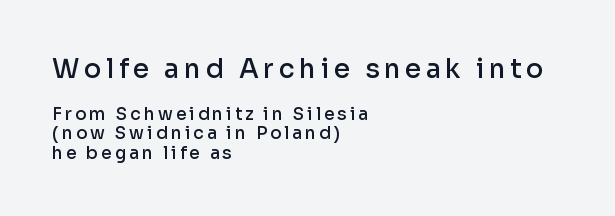
This is the in-between weight designers call semibold or demi. Closely set lines give the paragraph a compact silhouette. Top chunk: large. Bottom chunk: small. The setting favours the left margin, as ordinary paragraphs usually do. Check under the words: just untouched page.
